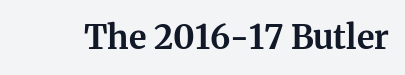
Q: Is the text bold? A: Yes.
Q: Is the text italic (slanted)? A: No, it is upright.
Q: Is the typeface a serif or a sans-serif typeface? A: Serif.
Q: Is the text underlined? A: No.
Q: Is the spacing between letters normal or unusually wide? A: Normal.
Q: Width (condensed, normal, or wide)? A: Normal.
Q: Stroke contrast? A: Medium.
Q: x-height? A: Medium.
Q: Monospaced? A: No.
